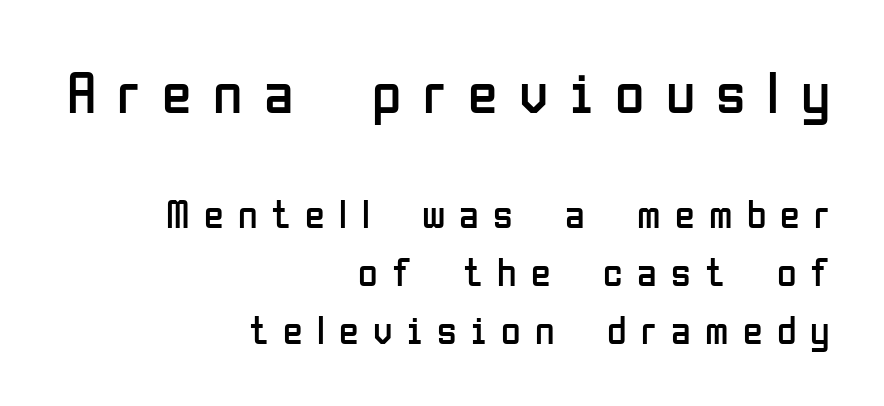
The image shows 60 px regular-weight, condensed sans-serif type, upright; set right-aligned, normal line spacing (1.44x), unusually wide letter spacing (+0.36 em), not underlined; the first (top) block is 1.5x larger; low stroke contrast and a medium x-height.
